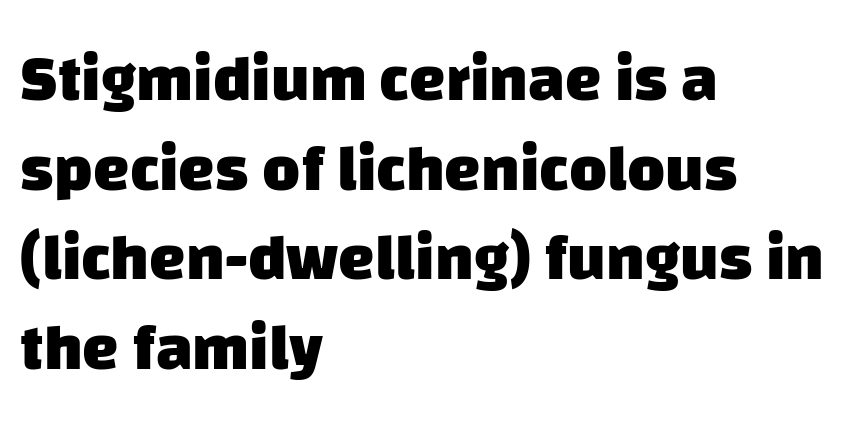
{"serif": "no", "bold": "yes", "weight": "heavy", "width": "normal", "stroke_contrast": "low", "x_height": "large", "monospaced": "no", "underline": "no", "align": "left", "line_spacing": "normal", "line_spacing_ratio": 1.38, "letter_spacing": "normal", "letter_spacing_em": 0.0, "glyph_px": 65}
